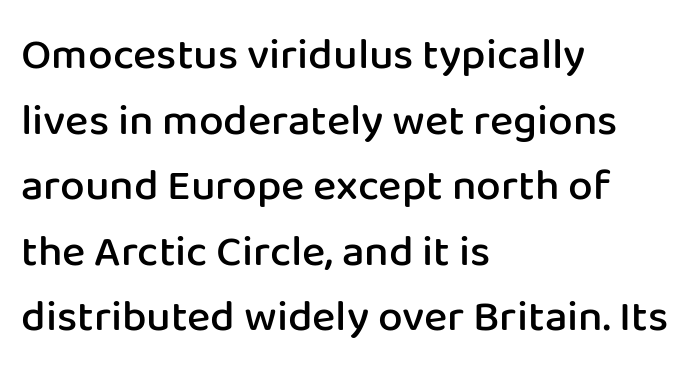
The image shows 44 px semibold sans-serif type, upright; set left-aligned, normal line spacing (1.49x), normal letter spacing, not underlined; low stroke contrast and a medium x-height.
